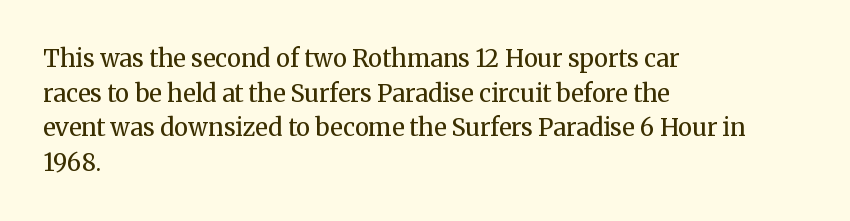
Q: Is the text bold? A: No.
Q: Is the text italic (slanted)? A: No, it is upright.
Q: Is the text underlined? A: No.
Q: How is the paragraph aligned? A: Left-aligned.
Q: Is the spacing between letters normal or unusually wide? A: Normal.
Q: Is the spacing between lines tight, normal or loose? A: Normal.
